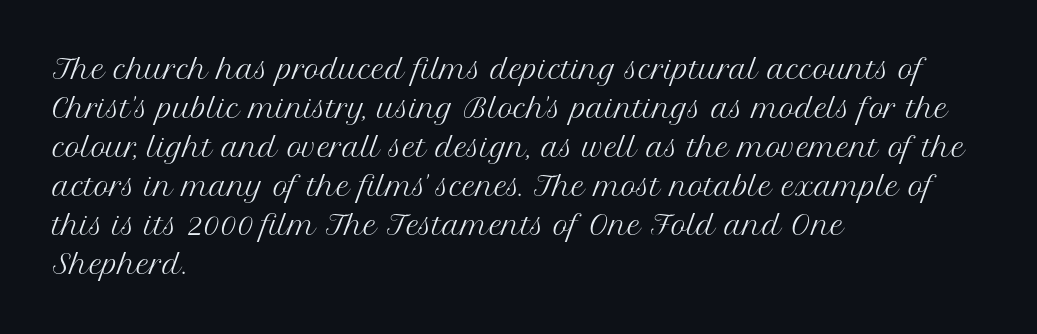
Each new line begins a customary step beneath the previous one. Students, note that the glyphs here touch the page at normal intervals. Letters rest on an invisible, unmarked baseline.
